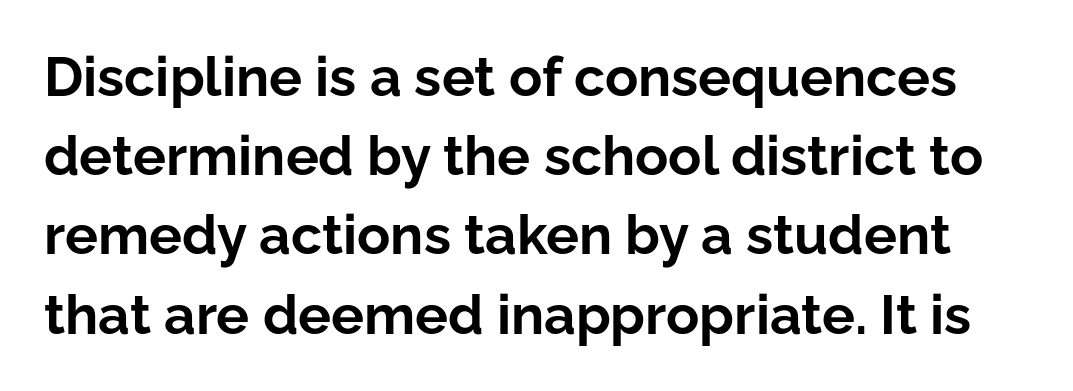
{"serif": "no", "italic": "no", "bold": "yes", "weight": "bold", "width": "normal", "stroke_contrast": "low", "x_height": "medium", "monospaced": "no", "underline": "no", "line_spacing": "normal", "line_spacing_ratio": 1.44, "letter_spacing": "normal", "letter_spacing_em": 0.0, "glyph_px": 55}
